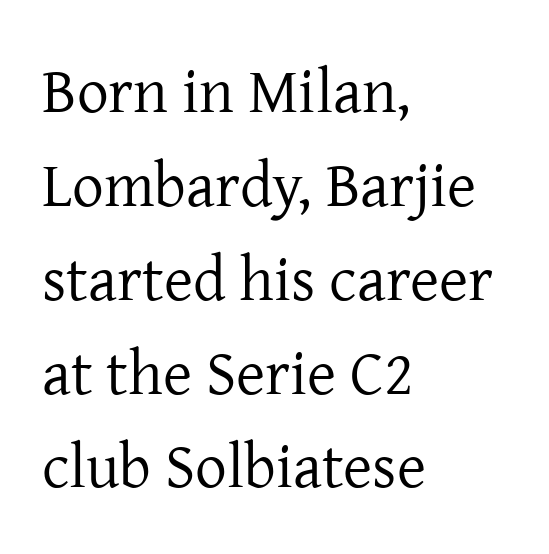
Where is the straight margin? On the left. Notice how the stems are strictly vertical — no italics here. What kind of face is this? One with serifs. Anything drawn beneath the words? Only blank space.
